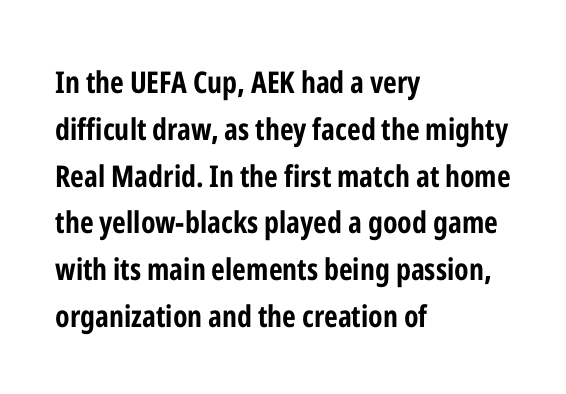
The image shows 30 px bold, condensed sans-serif type, upright; set left-aligned, normal line spacing (1.56x), normal letter spacing, not underlined; low stroke contrast and a medium x-height.
